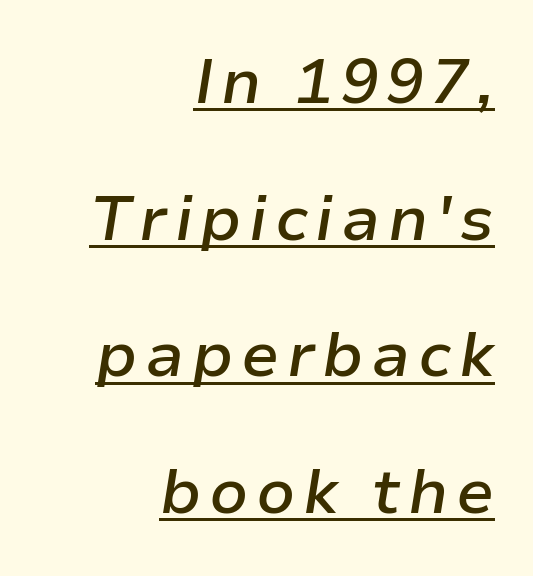
Q: Is the text bold? A: Semi-bold.
Q: Is the text italic (slanted)? A: Yes, it leans right by about 9 degrees.
Q: Is the text underlined? A: Yes.
Q: How is the paragraph aligned? A: Right-aligned.
Q: Is the spacing between lines tight, normal or loose? A: Loose.
Q: Width (condensed, normal, or wide)? A: Normal.
Q: Stroke contrast? A: Low.
Q: x-height? A: Medium.
Q: Monospaced? A: No.
